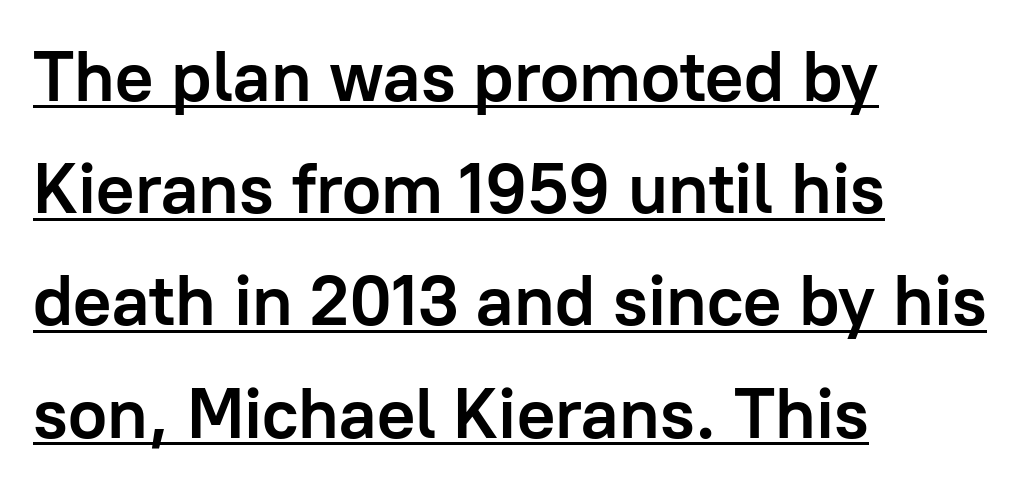
Q: Is the text bold? A: Yes.
Q: Is the text italic (slanted)? A: No, it is upright.
Q: Is the typeface a serif or a sans-serif typeface? A: Sans-serif.
Q: Is the text underlined? A: Yes.
Q: How is the paragraph aligned? A: Left-aligned.
Q: Is the spacing between letters normal or unusually wide? A: Normal.
Q: Is the spacing between lines tight, normal or loose? A: Normal.
Q: Width (condensed, normal, or wide)? A: Normal.
Q: Stroke contrast? A: Low.
Q: x-height? A: Medium.
Q: Monospaced? A: No.
